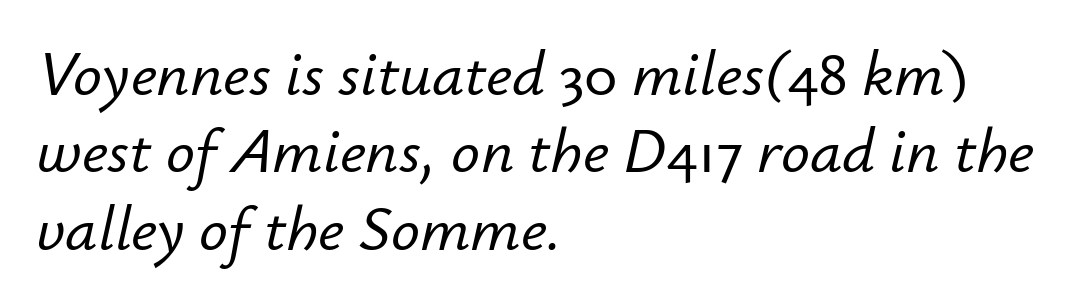
Has an underline been added? It has not. Each letter keeps its own natural width here, so spacing adapts to shape. The paragraph shown leans on its left margin. This is oblique type, the kind used for emphasis or titles. How are the letters spaced? Ordinarily, with no added tracking.
